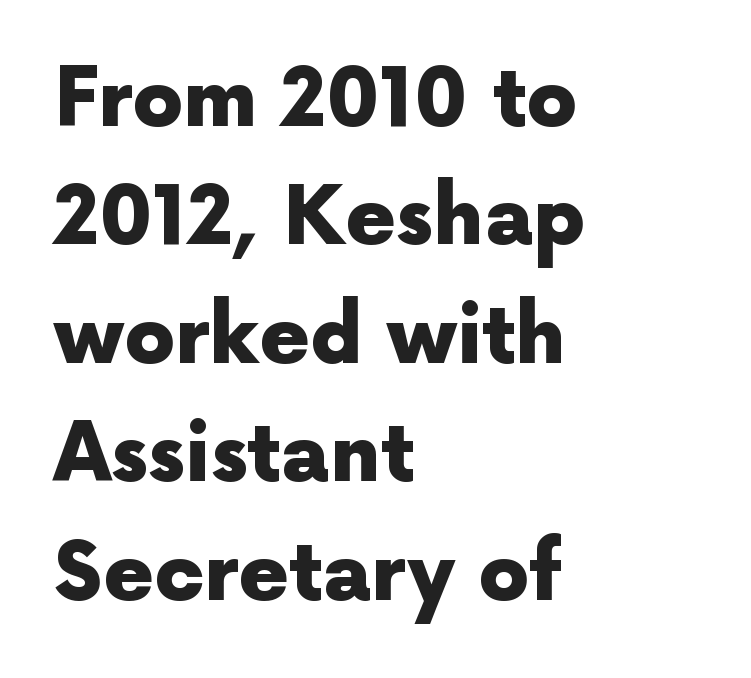
Descenders are the only things crossing below the line. Typeset ragged right — the left edge is the straight one. These lines were composed using upright roman letters. The characters display no serif detailing; their extremities are plain.
